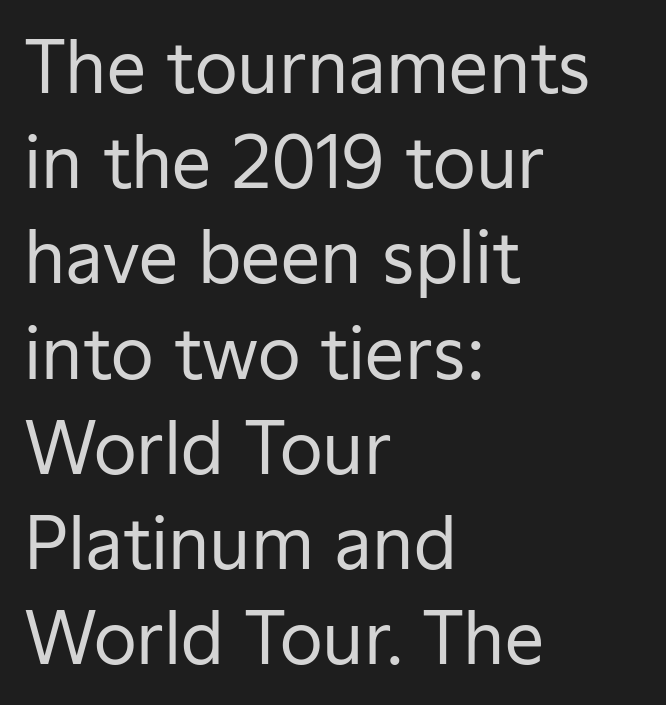
The image shows 70 px regular-weight sans-serif type, upright; set left-aligned, normal line spacing (1.36x), normal letter spacing, not underlined; low stroke contrast and a medium x-height.
